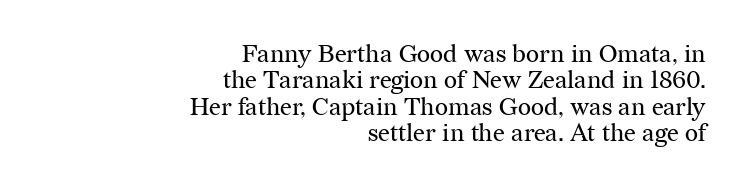
The image shows 25 px text type, upright; set right-aligned, tight line spacing (1.06x), normal letter spacing, not underlined.
